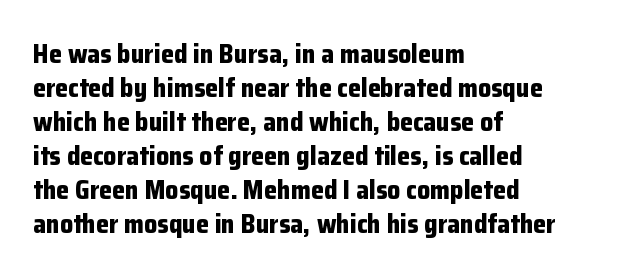
{"italic": "no", "bold": "yes", "underline": "no", "align": "left", "line_spacing": "normal", "line_spacing_ratio": 1.31, "letter_spacing": "normal", "letter_spacing_em": 0.0, "glyph_px": 26}
